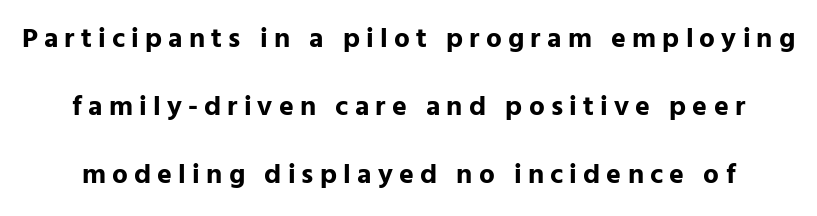
The image shows 28 px bold sans-serif type, upright; set loose line spacing (2.42x), unusually wide letter spacing (+0.22 em), not underlined; low stroke contrast and a medium x-height.
